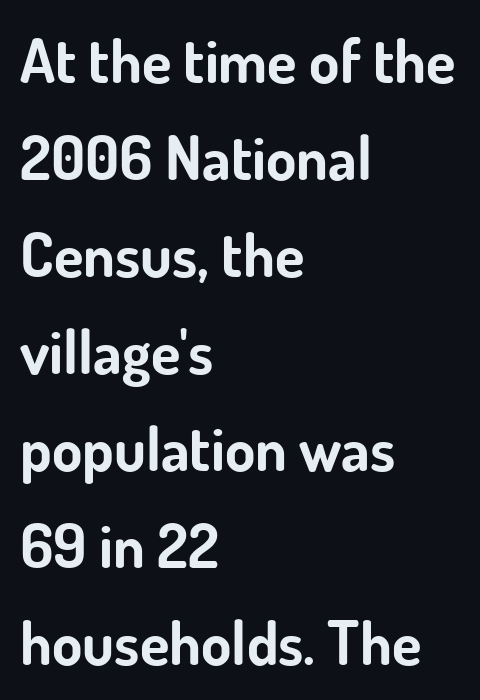
The image shows 61 px bold sans-serif type, upright; set left-aligned, normal line spacing (1.59x), normal letter spacing, not underlined; low stroke contrast and a small x-height.
